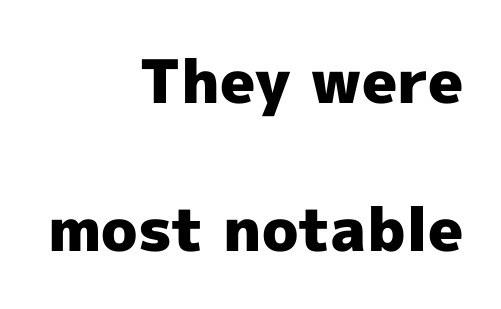
{"serif": "no", "italic": "no", "bold": "yes", "weight": "heavy", "width": "normal", "x_height": "medium", "monospaced": "no", "underline": "no", "align": "right", "line_spacing": "loose", "line_spacing_ratio": 2.46, "letter_spacing": "normal", "letter_spacing_em": 0.0, "glyph_px": 60}
